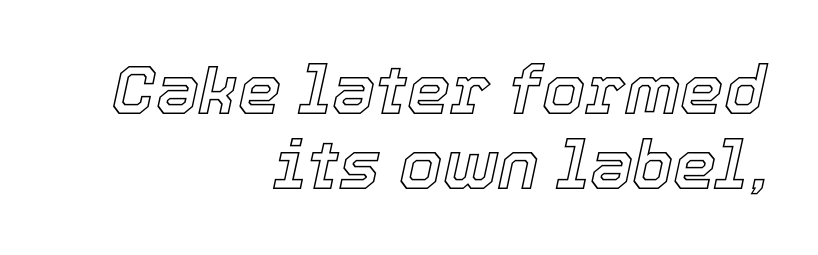
The image shows 69 px text type, italic (leaning right); set right-aligned, tight line spacing (1.09x), normal letter spacing, not underlined; a medium x-height.
